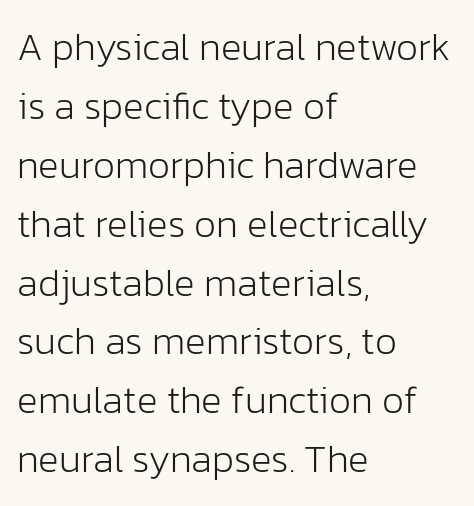
Q: Is the text bold? A: No.
Q: Is the text italic (slanted)? A: No, it is upright.
Q: Is the typeface a serif or a sans-serif typeface? A: Sans-serif.
Q: Is the text underlined? A: No.
Q: How is the paragraph aligned? A: Left-aligned.
Q: Is the spacing between letters normal or unusually wide? A: Normal.
Q: Is the spacing between lines tight, normal or loose? A: Normal.
Q: Width (condensed, normal, or wide)? A: Normal.
Q: Stroke contrast? A: Low.
Q: x-height? A: Medium.
Q: Monospaced? A: No.
